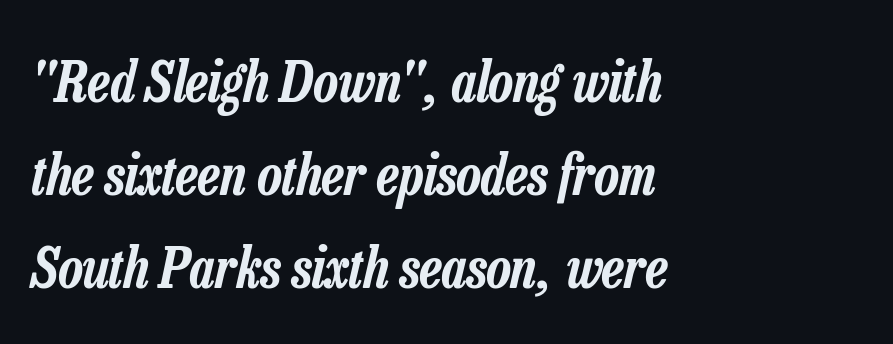
Q: Is the text italic (slanted)? A: Yes, it leans right by about 13 degrees.
Q: Is the text underlined? A: No.
Q: How is the paragraph aligned? A: Left-aligned.
Q: Is the spacing between letters normal or unusually wide? A: Normal.
Q: Is the spacing between lines tight, normal or loose? A: Normal.
Q: Width (condensed, normal, or wide)? A: Condensed.
Q: Stroke contrast? A: Low.
Q: x-height? A: Medium.
Q: Monospaced? A: No.
